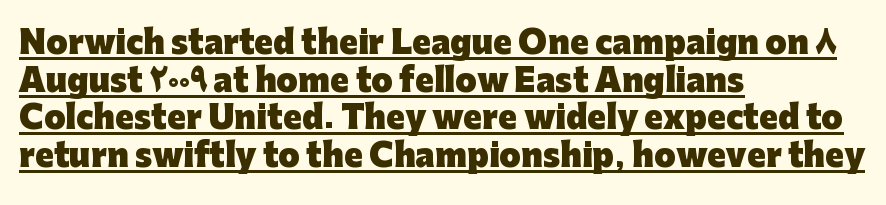
{"serif": "no", "italic": "no", "bold": "yes", "weight": "heavy", "width": "normal", "stroke_contrast": "low", "x_height": "medium", "monospaced": "no", "underline": "yes", "align": "left", "line_spacing_ratio": 1.21, "letter_spacing": "normal", "letter_spacing_em": 0.0, "glyph_px": 31}
